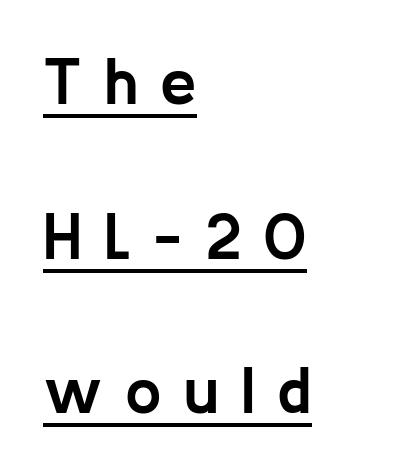
{"serif": "no", "italic": "no", "bold": "yes", "weight": "semibold", "width": "normal", "stroke_contrast": "low", "x_height": "medium", "monospaced": "no", "underline": "yes", "align": "left", "line_spacing": "loose", "line_spacing_ratio": 2.38, "letter_spacing": "wide", "letter_spacing_em": 0.34, "glyph_px": 65}
